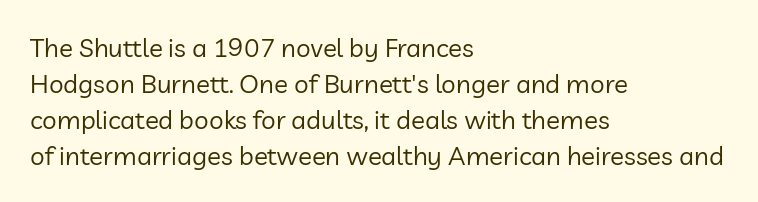
The characters are drawn with everyday or finer stroke widths. Line beginnings align vertically; line endings do not. Rule under the text: the space is simply empty. Words appear dense and cohesive because spacing is normal. Whoever set this chose a conventional vertical rhythm. Rendered with straight, roman letterforms.
